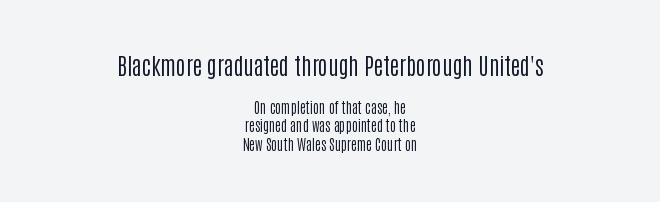
{"italic": "no", "bold": "no", "underline": "no", "align": "center", "line_spacing": "normal", "line_spacing_ratio": 1.3, "letter_spacing": "normal", "letter_spacing_em": 0.0, "larger_block": "first", "size_ratio": 1.64, "glyph_px": 23}
